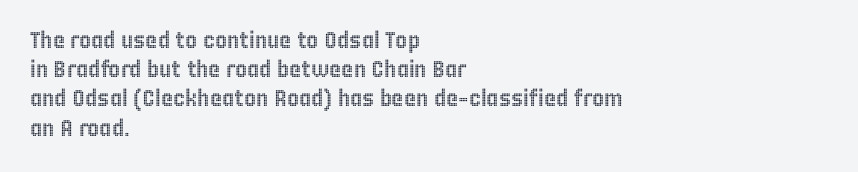
Q: Is the text italic (slanted)? A: No, it is upright.
Q: Is the text underlined? A: No.
Q: How is the paragraph aligned? A: Left-aligned.
Q: Is the spacing between letters normal or unusually wide? A: Normal.
Q: Is the spacing between lines tight, normal or loose? A: Normal.
